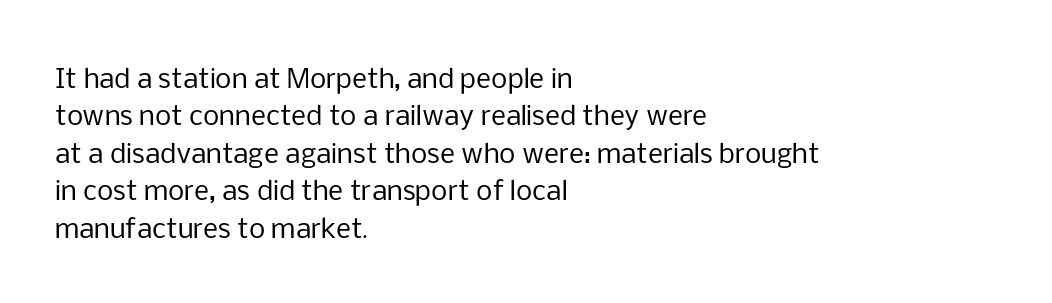
The image shows 26 px text type, upright; set left-aligned, normal line spacing (1.44x), normal letter spacing, not underlined.
